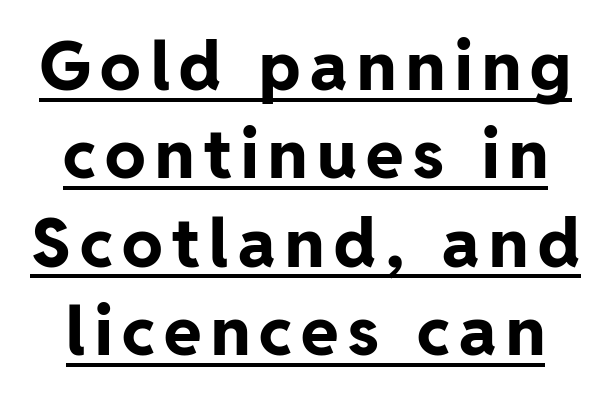
{"serif": "no", "italic": "no", "bold": "yes", "weight": "bold", "width": "normal", "stroke_contrast": "low", "x_height": "medium", "monospaced": "no", "underline": "yes", "line_spacing": "normal", "line_spacing_ratio": 1.3, "glyph_px": 68}
